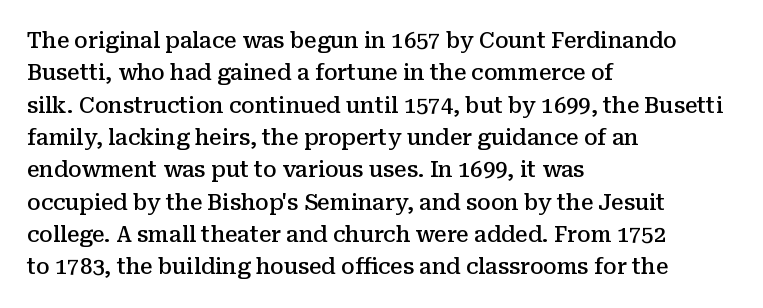
The image shows 22 px text type, upright; set left-aligned, normal line spacing (1.47x), normal letter spacing, not underlined.
